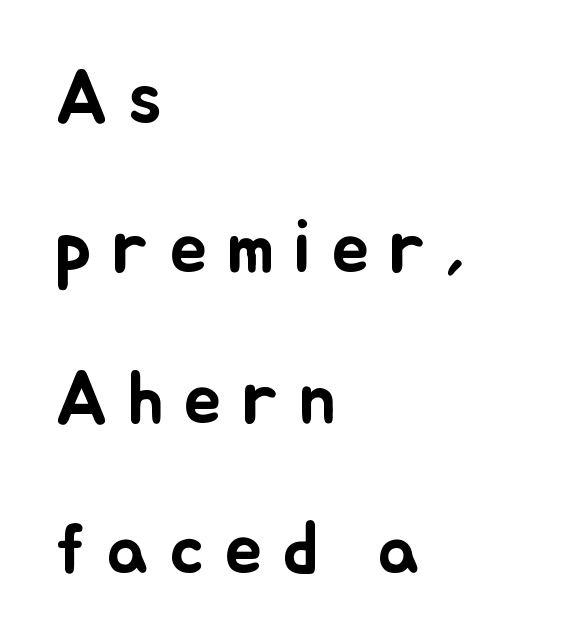
The passage is arranged the way most books set body copy — flush left. The letters stand upright; this is a roman face. Descenders are the only things crossing below the line. The type is letterspaced generously, with wide tracking.
